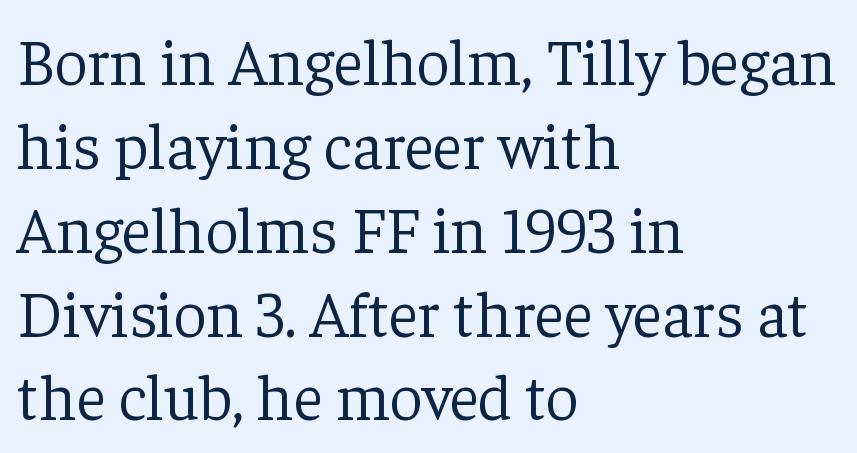
Q: Is the text bold? A: No.
Q: Is the text italic (slanted)? A: No, it is upright.
Q: Is the typeface a serif or a sans-serif typeface? A: Serif.
Q: Is the text underlined? A: No.
Q: How is the paragraph aligned? A: Left-aligned.
Q: Is the spacing between letters normal or unusually wide? A: Normal.
Q: Is the spacing between lines tight, normal or loose? A: Normal.
Q: Width (condensed, normal, or wide)? A: Normal.
Q: Stroke contrast? A: Low.
Q: x-height? A: Medium.
Q: Monospaced? A: No.
